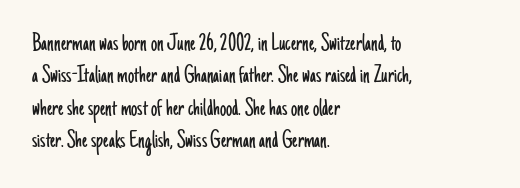
The words here are not underlined. Whoever set this chose a conventional vertical rhythm. Honestly, the letter spacing is just normal — you wouldn't notice it. Tall strokes in this sample are plumb rather than angled. Compared with a centered layout, this one pins lines to the left instead. The weight tops out at a normal text grade.
